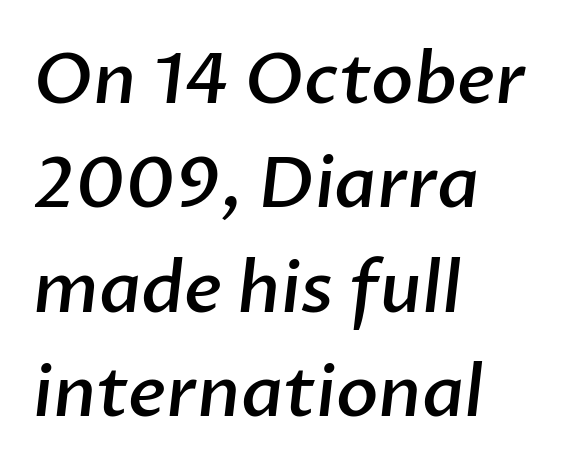
The image shows 70 px semibold sans-serif type; set left-aligned, normal line spacing (1.49x), normal letter spacing, not underlined; low stroke contrast and a medium x-height.
